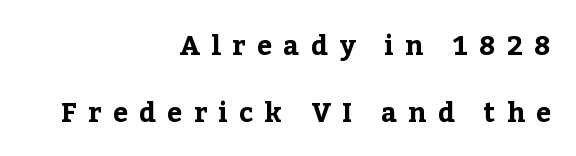
Q: Is the text bold? A: Yes.
Q: Is the text italic (slanted)? A: No, it is upright.
Q: Is the text underlined? A: No.
Q: How is the paragraph aligned? A: Right-aligned.
Q: Is the spacing between letters normal or unusually wide? A: Unusually wide.
Q: Is the spacing between lines tight, normal or loose? A: Loose.
